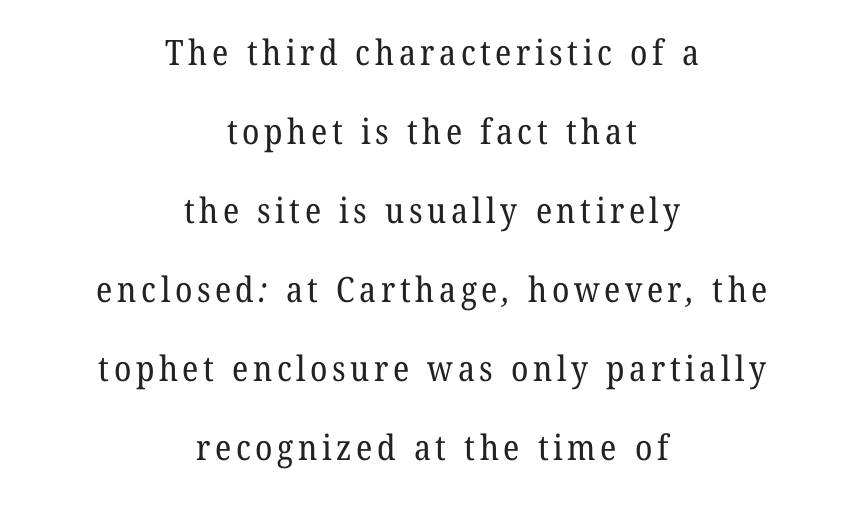
Is the block centered? Yes — each line is placed symmetrically about the middle. The letters advance in unequal steps, a hallmark of proportional type. Honestly, there is no underline to notice here at all. A typesetter would call this leading open, well beyond the default.
